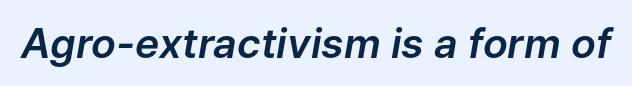
Q: Is the text italic (slanted)? A: Yes, it leans right by about 9 degrees.
Q: Is the text underlined? A: No.
Q: Is the spacing between letters normal or unusually wide? A: Normal.
Q: Width (condensed, normal, or wide)? A: Normal.
Q: Stroke contrast? A: Low.
Q: x-height? A: Medium.
Q: Monospaced? A: No.
